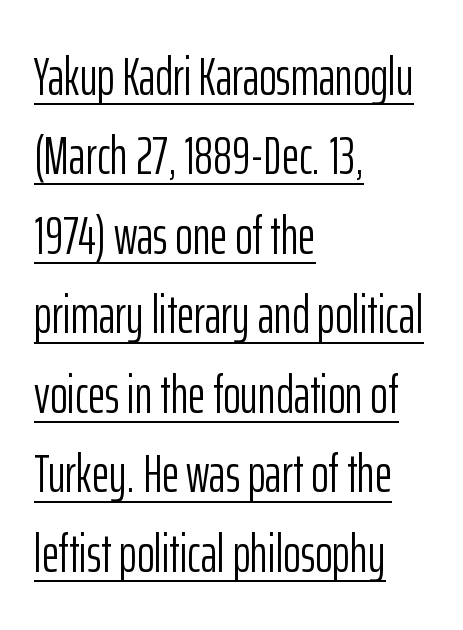
Q: Is the text bold? A: No.
Q: Is the text italic (slanted)? A: No, it is upright.
Q: Is the typeface a serif or a sans-serif typeface? A: Sans-serif.
Q: Is the text underlined? A: Yes.
Q: How is the paragraph aligned? A: Left-aligned.
Q: Is the spacing between letters normal or unusually wide? A: Normal.
Q: Is the spacing between lines tight, normal or loose? A: Normal.
Q: Width (condensed, normal, or wide)? A: Condensed.
Q: Stroke contrast? A: Low.
Q: x-height? A: Medium.
Q: Monospaced? A: No.
